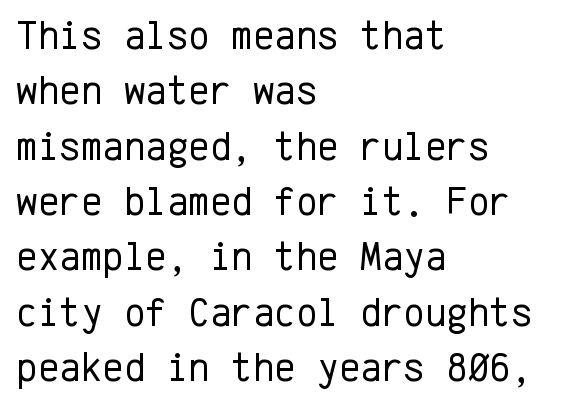
{"serif": "no", "italic": "no", "bold": "no", "weight": "regular", "width": "normal", "stroke_contrast": "low", "x_height": "medium", "monospaced": "yes", "underline": "no", "align": "left", "line_spacing": "normal", "line_spacing_ratio": 1.35, "letter_spacing": "normal", "letter_spacing_em": 0.0, "glyph_px": 41}
